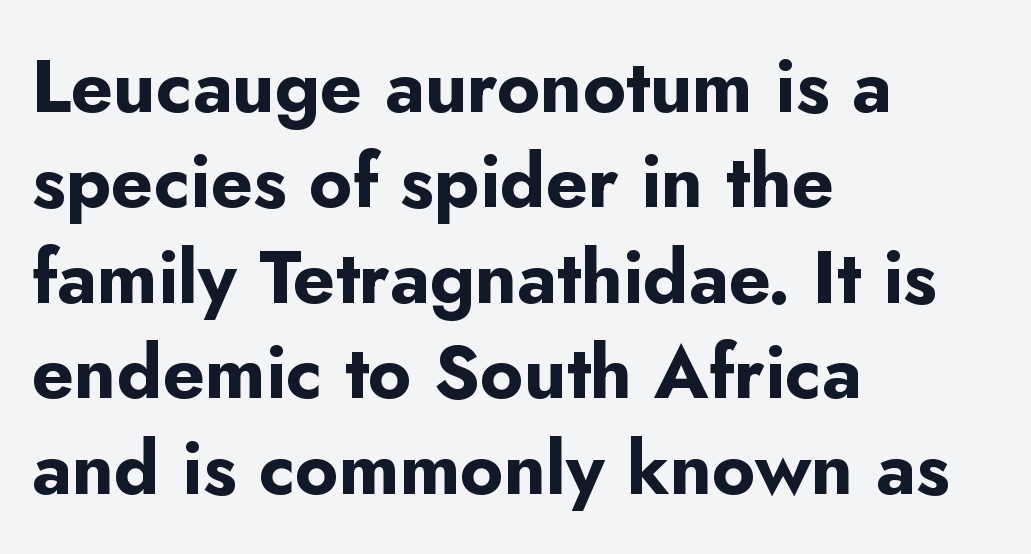
{"serif": "no", "italic": "no", "bold": "yes", "weight": "bold", "width": "normal", "stroke_contrast": "low", "x_height": "small", "monospaced": "no", "underline": "no", "align": "left", "line_spacing": "normal", "line_spacing_ratio": 1.29, "letter_spacing": "normal", "letter_spacing_em": 0.0, "glyph_px": 74}
